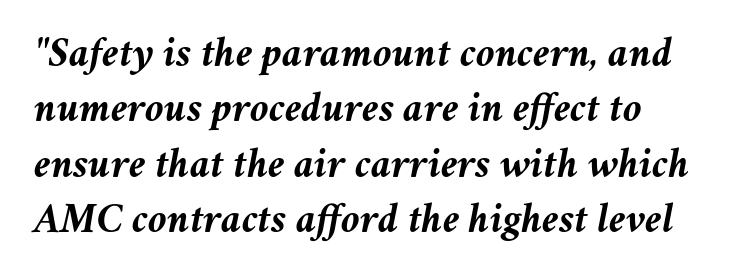
The image shows 43 px semibold type, italic (leaning right); set normal line spacing (1.29x), normal letter spacing, not underlined; medium stroke contrast and a medium x-height.
